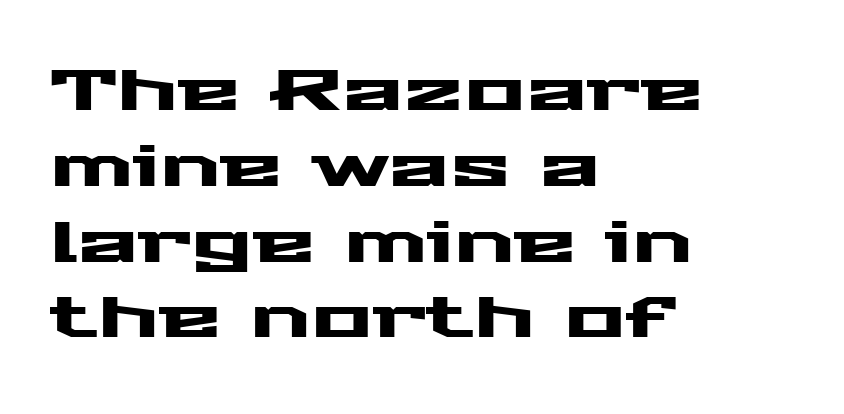
Does the leading feel generous? No, just average. Students, note that the glyphs here touch the page at normal intervals. Clear beneath every line of the passage. Ascenders rise straight up at ninety degrees.
